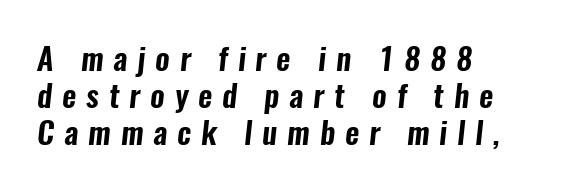
Q: Is the typeface a serif or a sans-serif typeface? A: Sans-serif.
Q: Is the text underlined? A: No.
Q: How is the paragraph aligned? A: Left-aligned.
Q: Is the spacing between letters normal or unusually wide? A: Unusually wide.
Q: Width (condensed, normal, or wide)? A: Condensed.
Q: Stroke contrast? A: Low.
Q: x-height? A: Medium.
Q: Monospaced? A: No.
